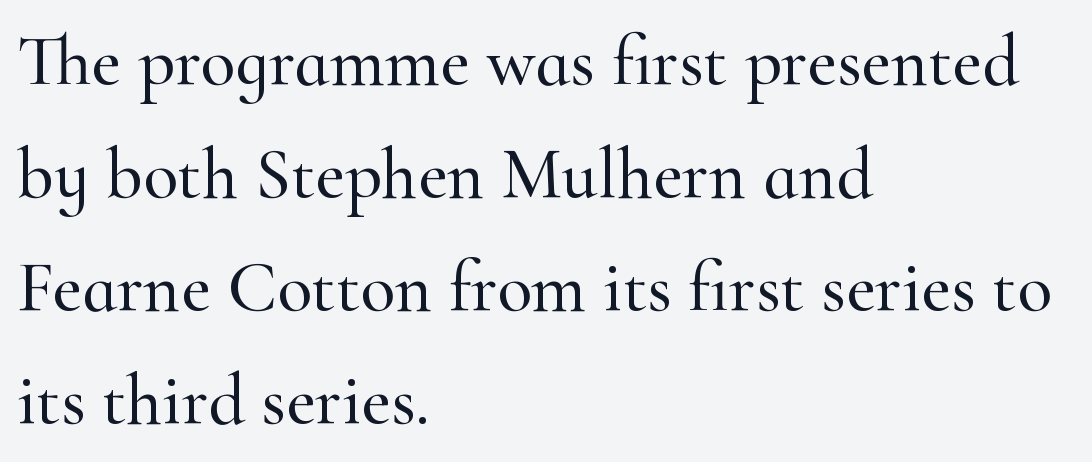
{"serif": "yes", "italic": "no", "width": "normal", "stroke_contrast": "high", "x_height": "small", "monospaced": "no", "underline": "no", "align": "left", "line_spacing": "normal", "line_spacing_ratio": 1.57, "letter_spacing": "normal", "letter_spacing_em": 0.0, "glyph_px": 72}
